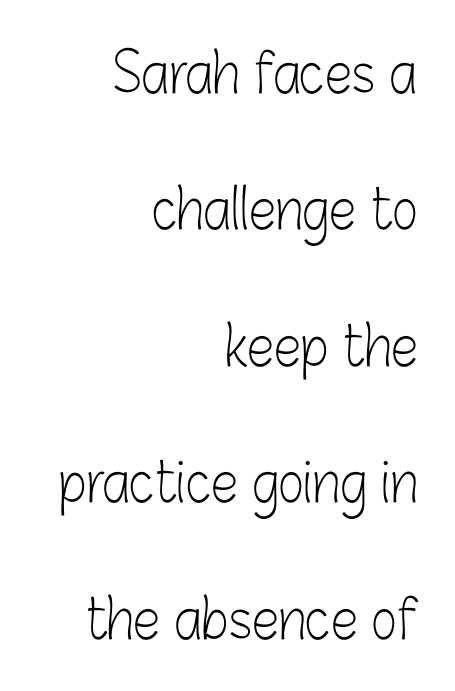
{"serif": "no", "italic": "no", "bold": "no", "weight": "light", "width": "condensed", "stroke_contrast": "low", "x_height": "medium", "monospaced": "no", "underline": "no", "align": "right", "line_spacing": "loose", "line_spacing_ratio": 2.48, "letter_spacing": "normal", "letter_spacing_em": 0.0, "glyph_px": 55}
